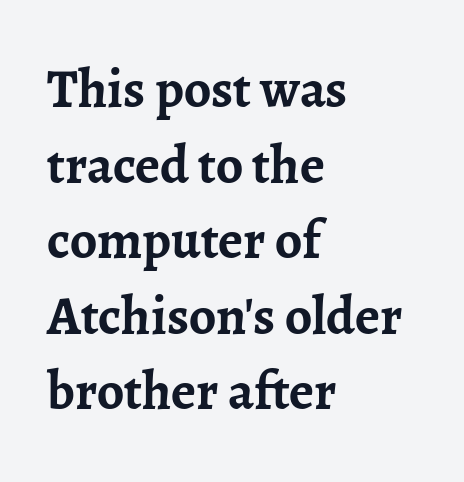
Q: Is the text bold? A: Yes.
Q: Is the text italic (slanted)? A: No, it is upright.
Q: Is the typeface a serif or a sans-serif typeface? A: Serif.
Q: Is the text underlined? A: No.
Q: How is the paragraph aligned? A: Left-aligned.
Q: Is the spacing between letters normal or unusually wide? A: Normal.
Q: Is the spacing between lines tight, normal or loose? A: Normal.
Q: Width (condensed, normal, or wide)? A: Normal.
Q: Stroke contrast? A: Low.
Q: x-height? A: Medium.
Q: Monospaced? A: No.
